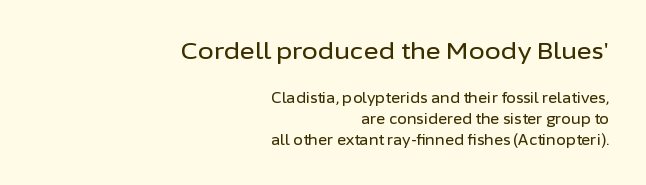
Q: Is the text italic (slanted)? A: No, it is upright.
Q: Is the text underlined? A: No.
Q: How is the paragraph aligned? A: Right-aligned.
Q: Is the spacing between letters normal or unusually wide? A: Normal.
Q: Is the spacing between lines tight, normal or loose? A: Normal.
Q: Which block of text is set in a larger size, the first (top) or the second (bottom)? A: The first (top) one.
